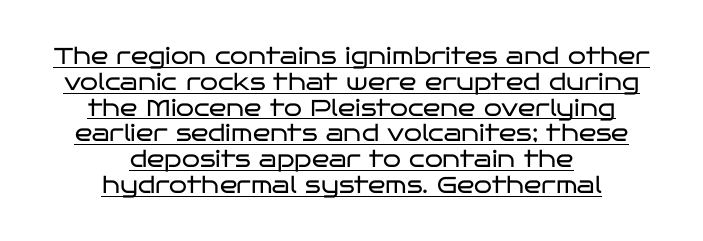
How are the letters spaced? Ordinarily, with no added tracking. These characters rest on top of a visible drawn line. The compositor balanced each line on the midline. Compared with a typical body face, this is equally light or lighter still. These lines huddle together more closely than default settings would place them.
